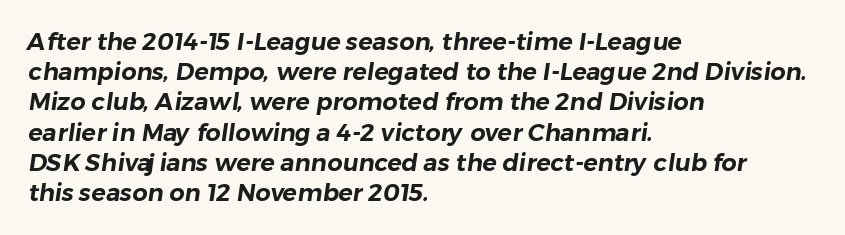
The image shows 24 px text type; set left-aligned, normal line spacing (1.26x), normal letter spacing, not underlined.
